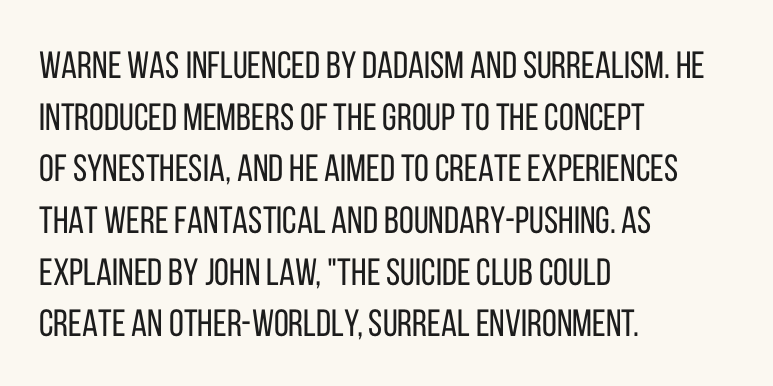
A quiet, ordinary-to-light weight characterises the typeface. The typesetter chose a ragged-right arrangement here. The face used here is proportionally spaced, like ordinary book or web type. Check the space under the baseline: it is left empty. The lettering stays uniformly vertical, giving the passage a roman look. Compared with typical paragraphs, the rows here are spaced about the same.
